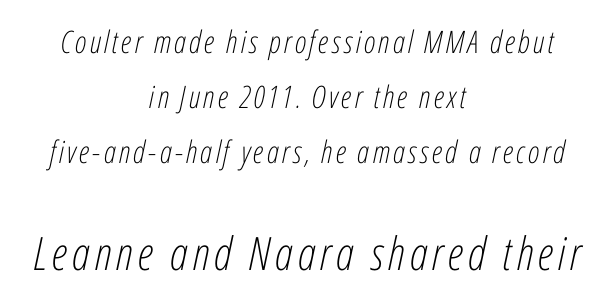
Q: Is the text bold? A: No.
Q: Is the text italic (slanted)? A: Yes, it leans right by about 12 degrees.
Q: Is the text underlined? A: No.
Q: How is the paragraph aligned? A: Centered.
Q: Which block of text is set in a larger size, the first (top) or the second (bottom)? A: The second (bottom) one.
Q: Width (condensed, normal, or wide)? A: Condensed.
Q: Stroke contrast? A: Low.
Q: x-height? A: Medium.
Q: Monospaced? A: No.
